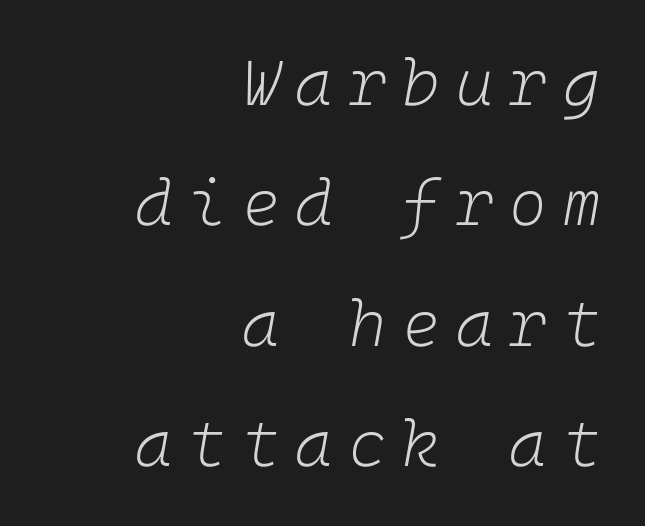
Q: Is the text bold? A: No.
Q: Is the text italic (slanted)? A: Yes, it leans right by about 10 degrees.
Q: Is the text underlined? A: No.
Q: How is the paragraph aligned? A: Right-aligned.
Q: Is the spacing between letters normal or unusually wide? A: Unusually wide.
Q: Width (condensed, normal, or wide)? A: Normal.
Q: Stroke contrast? A: Low.
Q: x-height? A: Medium.
